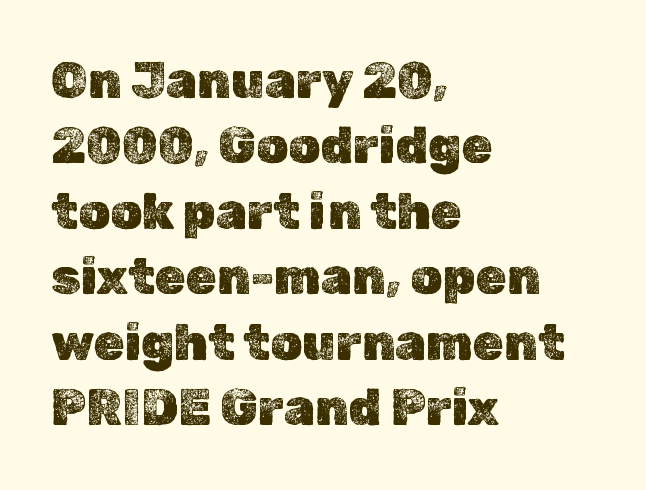
{"italic": "no", "width": "normal", "x_height": "medium", "monospaced": "no", "underline": "no", "align": "left", "line_spacing": "normal", "line_spacing_ratio": 1.31, "letter_spacing": "normal", "letter_spacing_em": 0.0, "glyph_px": 50}
